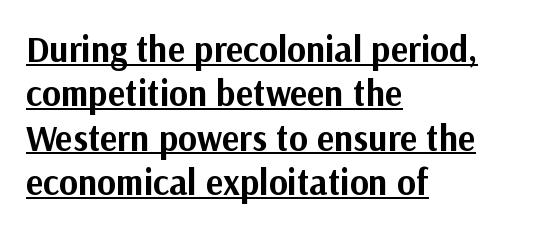
The image shows 36 px bold sans-serif type, upright; set left-aligned, line spacing 1.23x, normal letter spacing, underlined; medium stroke contrast and a medium x-height.
